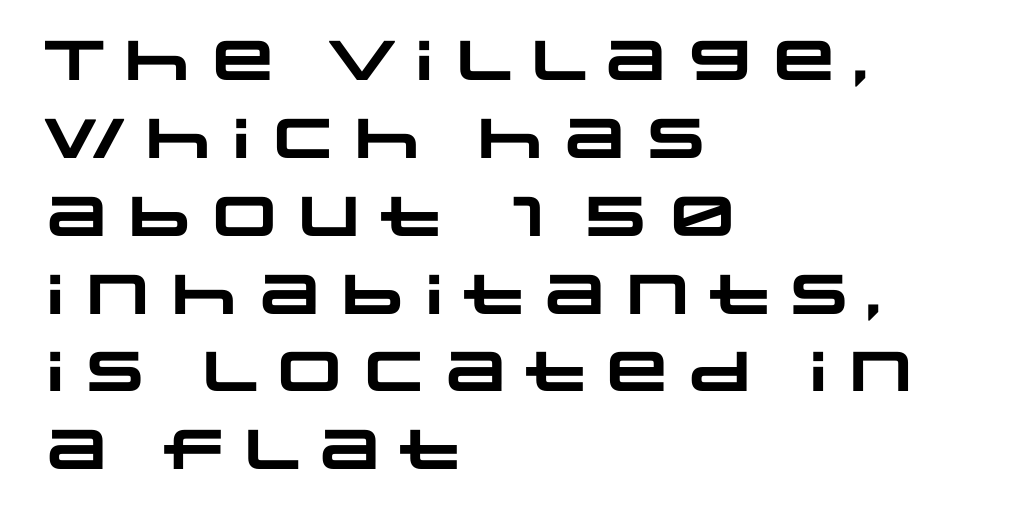
Q: Is the text bold? A: Yes.
Q: Is the typeface a serif or a sans-serif typeface? A: Sans-serif.
Q: Is the text underlined? A: No.
Q: How is the paragraph aligned? A: Left-aligned.
Q: Is the spacing between letters normal or unusually wide? A: Normal.
Q: Is the spacing between lines tight, normal or loose? A: Normal.
Q: Width (condensed, normal, or wide)? A: Wide.
Q: Stroke contrast? A: Low.
Q: x-height? A: Large.
Q: Monospaced? A: No.
